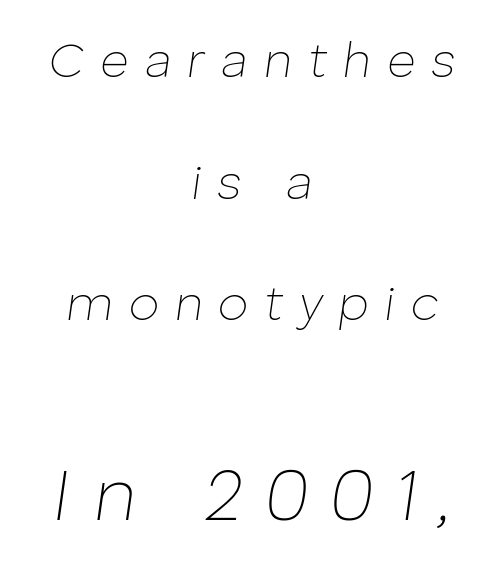
{"italic": "yes", "lean": "right", "slant_degrees": 8, "bold": "no", "weight": "thin", "width": "normal", "stroke_contrast": "low", "x_height": "medium", "monospaced": "no", "underline": "no", "align": "center", "line_spacing": "loose", "line_spacing_ratio": 2.48, "letter_spacing": "wide", "letter_spacing_em": 0.32, "larger_block": "second", "size_ratio": 1.51, "glyph_px": 74}
